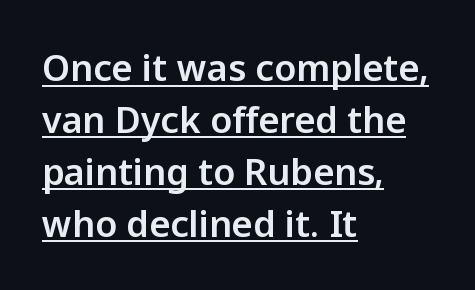
{"serif": "no", "italic": "no", "width": "normal", "stroke_contrast": "low", "x_height": "medium", "monospaced": "no", "underline": "yes", "align": "left", "line_spacing": "normal", "line_spacing_ratio": 1.44, "letter_spacing": "normal", "letter_spacing_em": 0.0, "glyph_px": 36}
